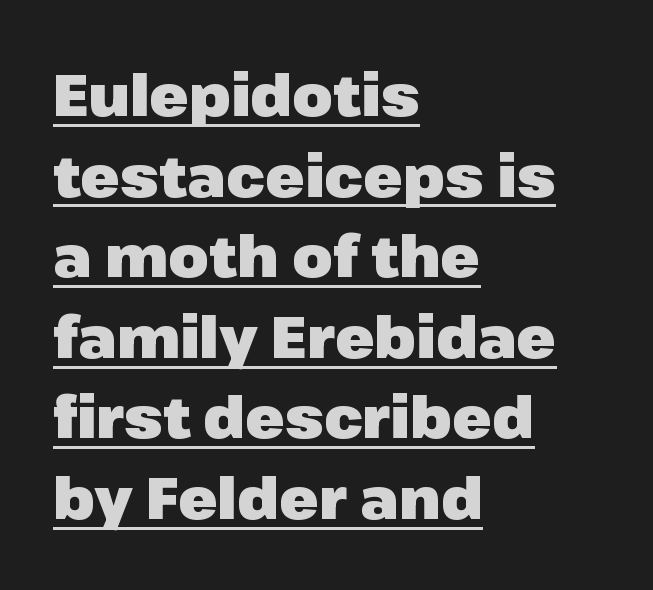
The lines in this sample share a left origin and differ only in where they stop. Posture: vertical. Do the characters align in a grid? No, the font is proportional. Compared with typical paragraphs, the rows here are spaced about the same.
